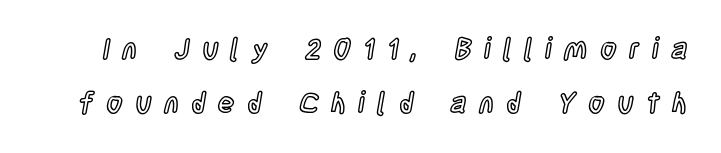
Q: Is the text italic (slanted)? A: Yes.
Q: Is the text underlined? A: No.
Q: Is the spacing between letters normal or unusually wide? A: Unusually wide.
Q: Is the spacing between lines tight, normal or loose? A: Loose.
Q: Width (condensed, normal, or wide)? A: Condensed.
Q: x-height? A: Large.
Q: Monospaced? A: No.
